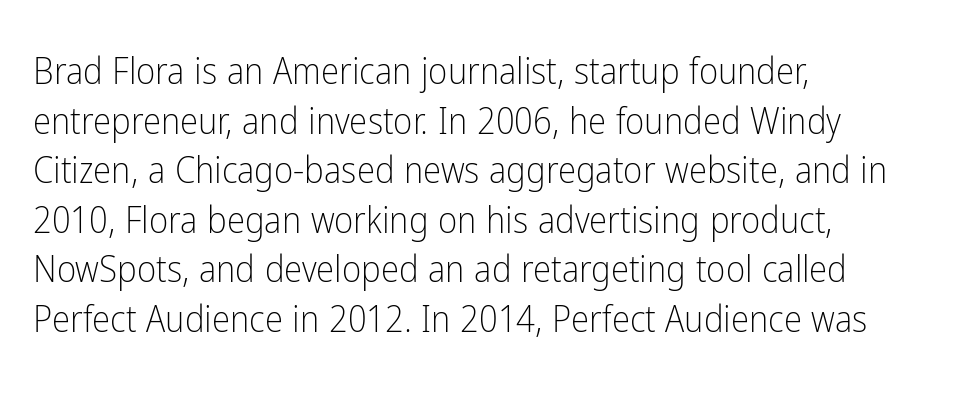
The image shows 37 px light, condensed sans-serif type, upright; set left-aligned, normal line spacing (1.34x), normal letter spacing, not underlined; low stroke contrast and a medium x-height.
